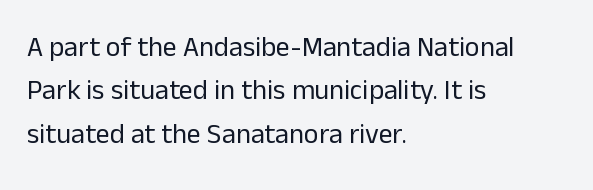
The image shows 28 px regular-weight sans-serif type, upright; set left-aligned, normal line spacing (1.55x), normal letter spacing, not underlined; low stroke contrast and a medium x-height.
